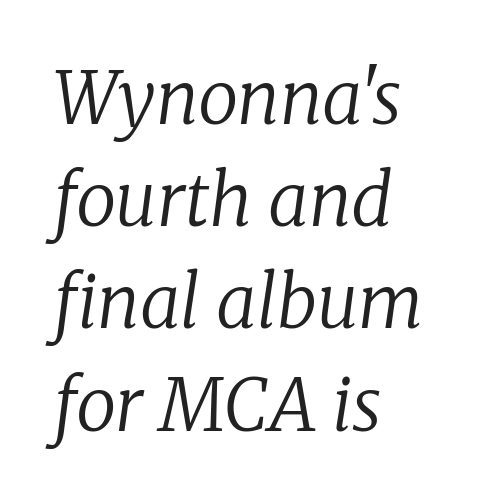
The characters display serif detailing at their extremities. This rendering features lettering with no underline. Proportional: the letters do not fall into vertical columns. This rendering leaves character spacing at its baseline value.
